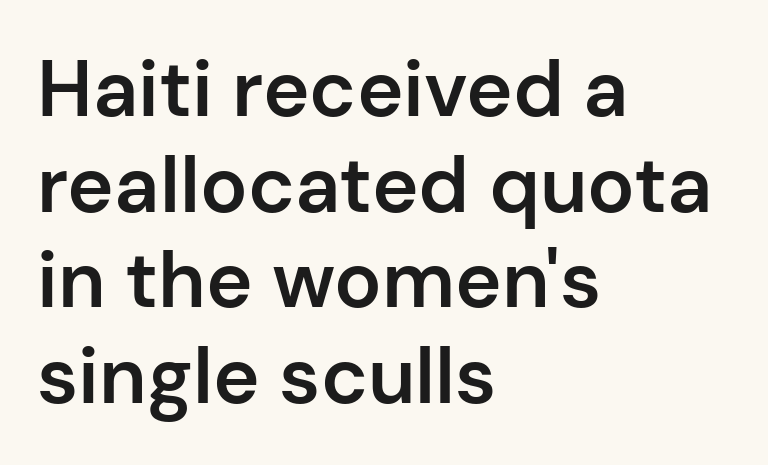
{"serif": "no", "italic": "no", "bold": "semi", "weight": "semibold", "width": "normal", "stroke_contrast": "low", "x_height": "medium", "monospaced": "no", "underline": "no", "align": "left", "line_spacing_ratio": 1.21, "letter_spacing": "normal", "letter_spacing_em": 0.0, "glyph_px": 79}
